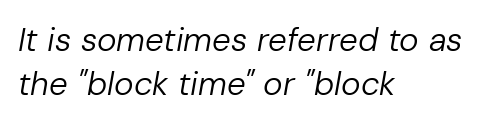
{"italic": "yes", "lean": "right", "slant_degrees": 10, "bold": "no", "weight": "regular", "width": "normal", "stroke_contrast": "low", "x_height": "medium", "monospaced": "no", "underline": "no", "align": "left", "line_spacing": "normal", "line_spacing_ratio": 1.34, "letter_spacing": "normal", "letter_spacing_em": 0.0, "glyph_px": 33}
